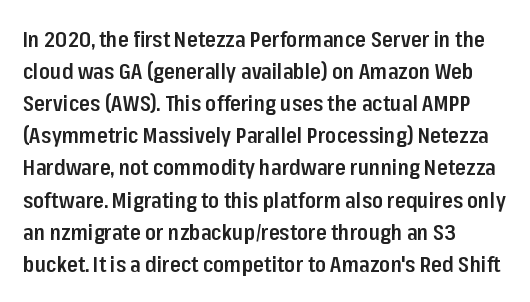
Q: Is the text bold? A: Semi-bold.
Q: Is the text italic (slanted)? A: No, it is upright.
Q: Is the text underlined? A: No.
Q: How is the paragraph aligned? A: Left-aligned.
Q: Is the spacing between letters normal or unusually wide? A: Normal.
Q: Is the spacing between lines tight, normal or loose? A: Normal.
